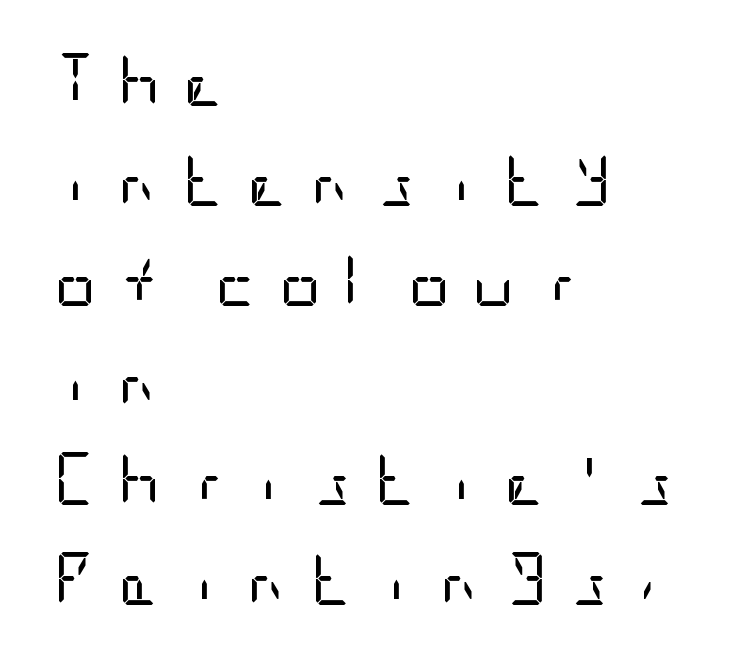
Q: Is the text bold? A: No.
Q: Is the text italic (slanted)? A: No, it is upright.
Q: Is the typeface a serif or a sans-serif typeface? A: Sans-serif.
Q: Is the text underlined? A: No.
Q: How is the paragraph aligned? A: Left-aligned.
Q: Is the spacing between letters normal or unusually wide? A: Unusually wide.
Q: Is the spacing between lines tight, normal or loose? A: Loose.
Q: Width (condensed, normal, or wide)? A: Condensed.
Q: Stroke contrast? A: Low.
Q: x-height? A: Large.
